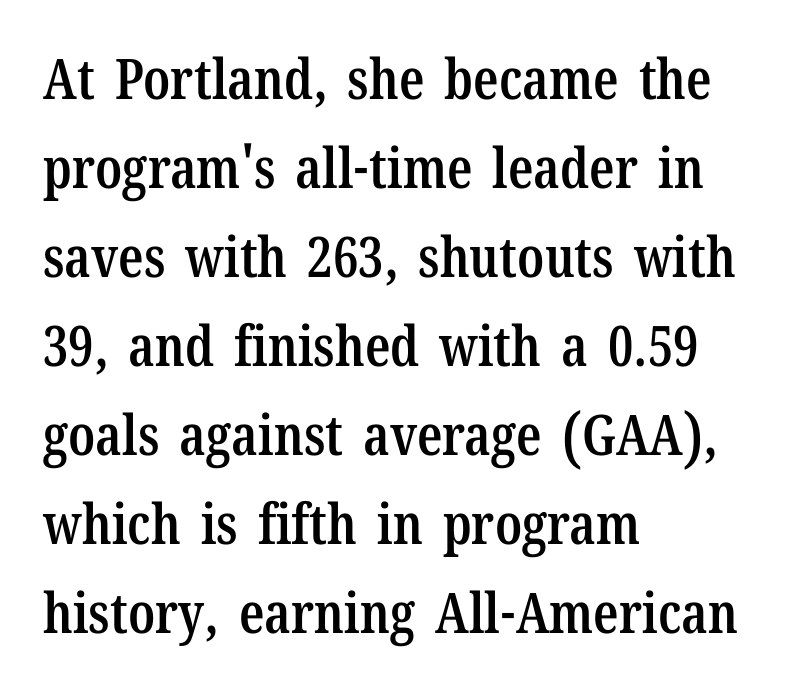
Quick note: not italic, upright. Observe the serifs anchoring each vertical stroke in this sample. These lines are rendered in a variable-pitch font. Teacher's note: observe the even left margin — that is flush-left alignment. Summary of weight: moderately heavy, a semibold. Leading matches the norm, producing a regular column.
